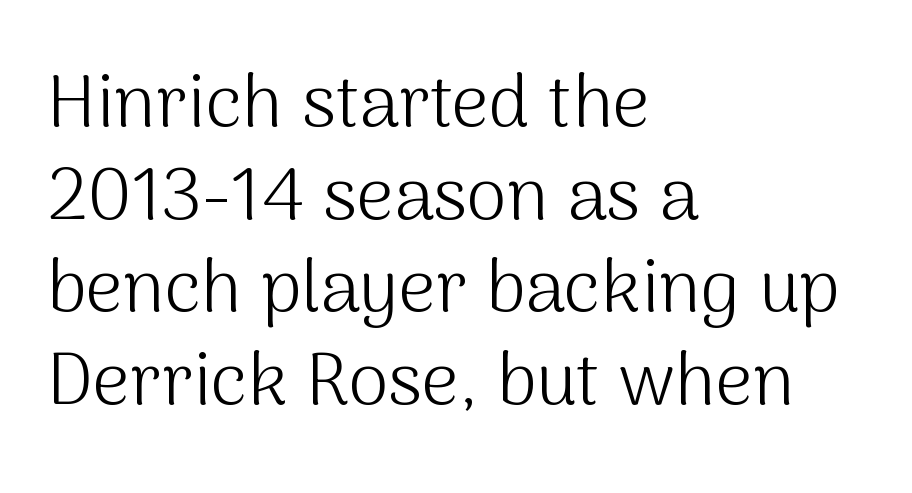
{"serif": "no", "italic": "no", "bold": "no", "weight": "light", "width": "normal", "stroke_contrast": "medium", "x_height": "medium", "monospaced": "no", "underline": "no", "align": "left", "line_spacing": "normal", "line_spacing_ratio": 1.27, "letter_spacing": "normal", "letter_spacing_em": 0.0, "glyph_px": 73}
